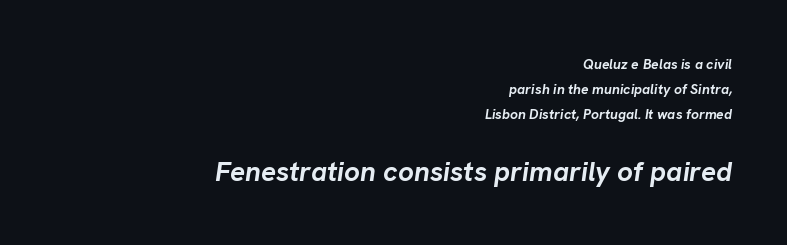
Q: Is the text bold? A: Yes.
Q: Is the text italic (slanted)? A: Yes, it leans right by about 8 degrees.
Q: Is the text underlined? A: No.
Q: How is the paragraph aligned? A: Right-aligned.
Q: Is the spacing between letters normal or unusually wide? A: Normal.
Q: Which block of text is set in a larger size, the first (top) or the second (bottom)? A: The second (bottom) one.
Q: Width (condensed, normal, or wide)? A: Normal.
Q: Stroke contrast? A: Low.
Q: x-height? A: Medium.
Q: Monospaced? A: No.
